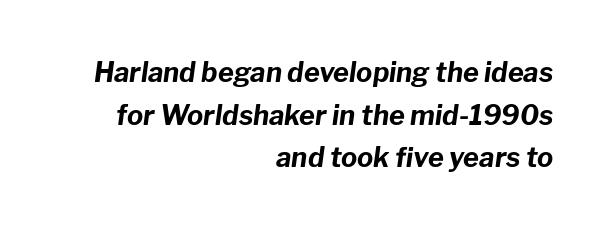
{"italic": "yes", "lean": "right", "slant_degrees": 8, "bold": "yes", "underline": "no", "align": "right", "line_spacing": "normal", "line_spacing_ratio": 1.58, "letter_spacing": "normal", "letter_spacing_em": 0.0, "glyph_px": 27}
